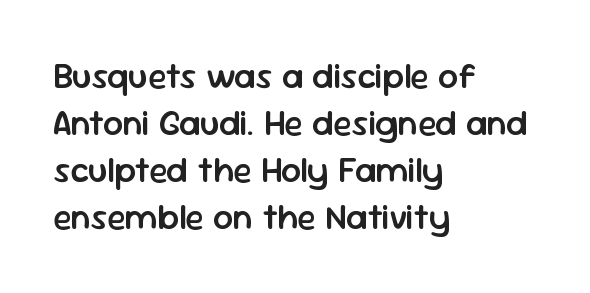
The image shows 35 px semibold sans-serif type, upright; set left-aligned, normal line spacing (1.34x), normal letter spacing, not underlined; low stroke contrast and a medium x-height.
